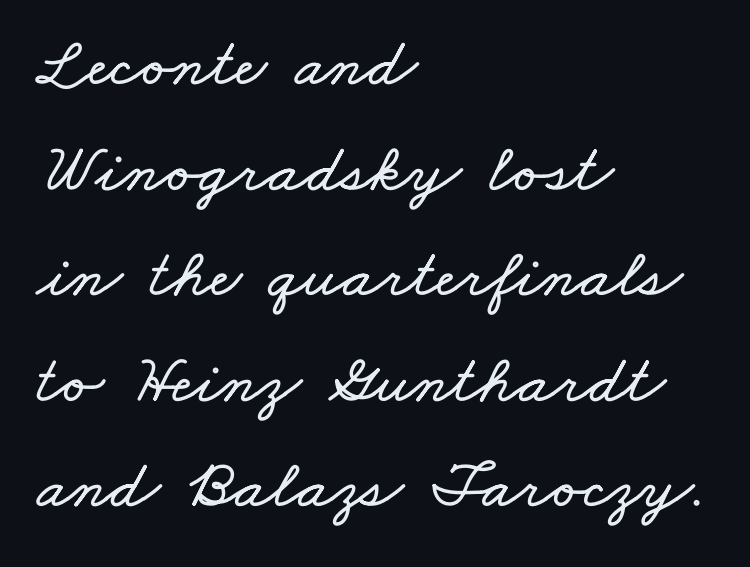
These lines sit exactly where default settings would place them. These lines are rendered in a variable-pitch font. Glyph-to-glyph distance matches everyday printed text. The passage shown is not underscored anywhere. Horizontally, the lines are justified to the leading edge only.
